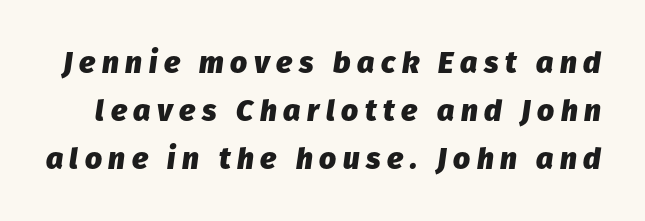
Q: Is the text bold? A: Yes.
Q: Is the text italic (slanted)? A: Yes, it leans right by about 8 degrees.
Q: Is the text underlined? A: No.
Q: Is the spacing between letters normal or unusually wide? A: Unusually wide.
Q: Is the spacing between lines tight, normal or loose? A: Normal.
Q: Width (condensed, normal, or wide)? A: Normal.
Q: Stroke contrast? A: Low.
Q: x-height? A: Medium.
Q: Monospaced? A: No.
